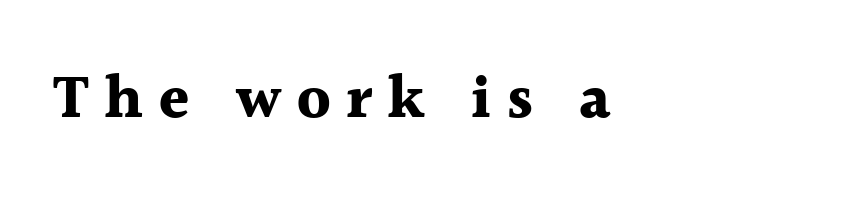
This rendering uses left alignment, leaving the right contour irregular. Here the designer chose a conventional face with non-uniform glyph widths. The space directly below the letters is spotless. In terms of posture, this sample is upright. To sum up the face: it has serifs.
